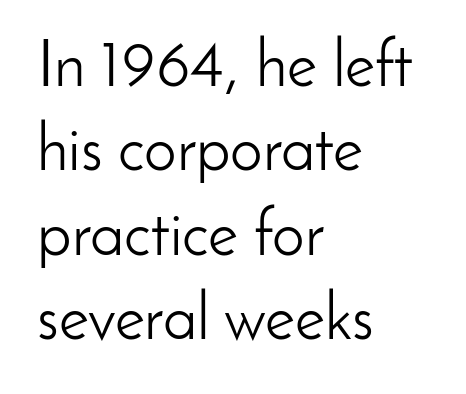
The image shows 65 px light sans-serif type, upright; set left-aligned, normal line spacing (1.3x), normal letter spacing, not underlined; low stroke contrast and a small x-height.
